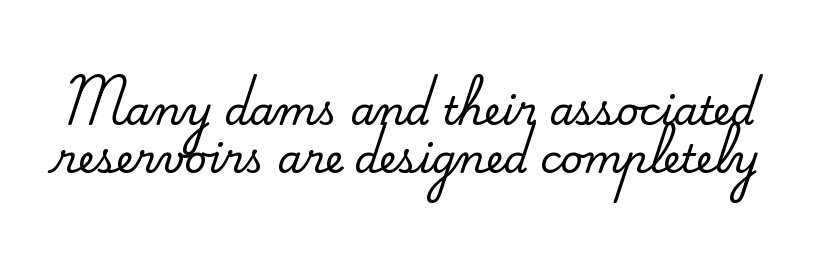
The image shows 39 px serif type; set line spacing 1.23x, normal letter spacing, not underlined; medium stroke contrast and a small x-height.
